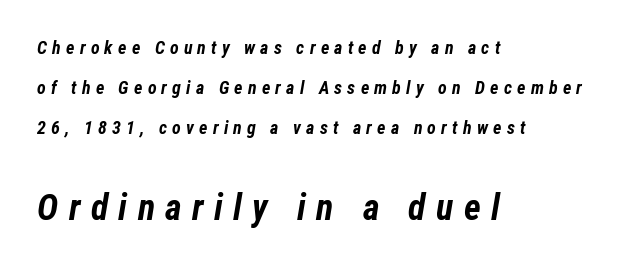
Q: Is the text bold? A: Yes.
Q: Is the text italic (slanted)? A: Yes, it leans right by about 12 degrees.
Q: Is the text underlined? A: No.
Q: How is the paragraph aligned? A: Left-aligned.
Q: Is the spacing between letters normal or unusually wide? A: Unusually wide.
Q: Is the spacing between lines tight, normal or loose? A: Loose.
Q: Which block of text is set in a larger size, the first (top) or the second (bottom)? A: The second (bottom) one.
Q: Width (condensed, normal, or wide)? A: Condensed.
Q: Stroke contrast? A: Low.
Q: x-height? A: Medium.
Q: Monospaced? A: No.
